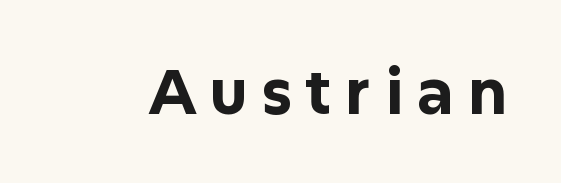
Glyph-to-glyph distance is far greater than everyday printed text. The typography opts for an upright posture over an oblique one. The passage shown is typed in a proportional face where columns would drift. Glance below the letters and you will spot only blank space.
